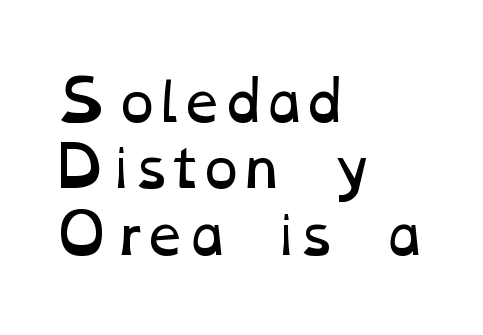
The image shows 54 px regular-weight, wide type; set left-aligned, line spacing 1.23x, normal letter spacing, not underlined; low stroke contrast and a medium x-height.
